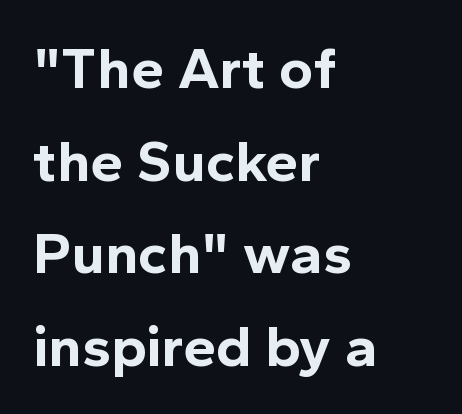
Each letter keeps its own natural width here, so spacing adapts to shape. This sample uses plain, unmodified letter spacing. Caption: multi-line text, flush left, ragged right. The rendering uses a bold face; every stroke is thick and dark.
